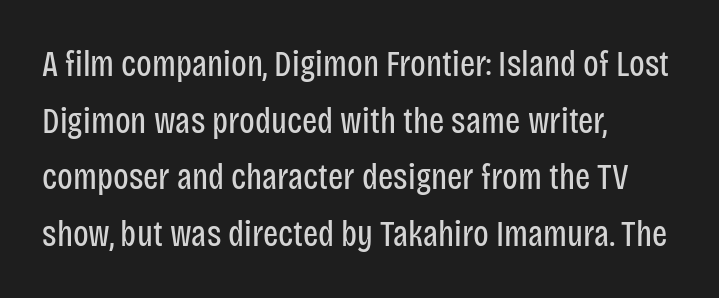
No chunkiness to these letters — they're not bold. These lines are rendered in a variable-pitch font. The passage is arranged the way most books set body copy — flush left. The text was rendered using a sans face with plain stroke endings. The vertical gap from one line to the next is medium. The lettering stays uniformly vertical, giving the passage a roman look.
